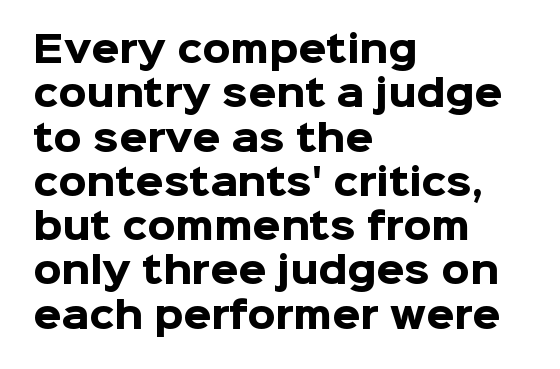
Check where the strokes stop: nothing finishes them off — pure sans. Here the designer chose a conventional face with non-uniform glyph widths. Check the space under the baseline: it is left empty. A typesetter would mark this as roman, not italic.
